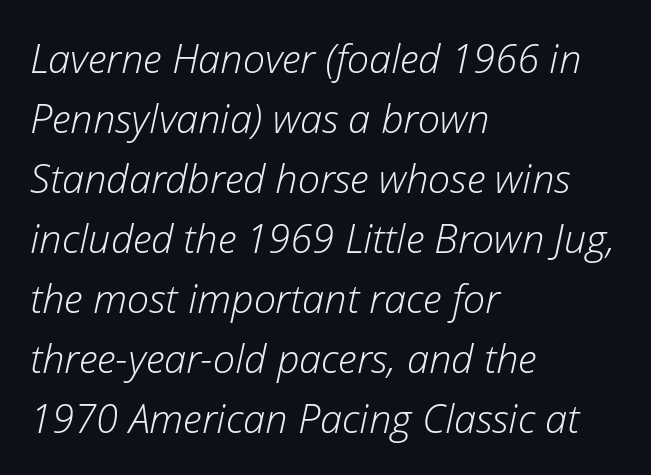
{"italic": "yes", "lean": "right", "slant_degrees": 12, "bold": "no", "weight": "light", "width": "normal", "stroke_contrast": "low", "x_height": "medium", "monospaced": "no", "underline": "no", "align": "left", "line_spacing": "normal", "line_spacing_ratio": 1.5, "letter_spacing": "normal", "letter_spacing_em": 0.0, "glyph_px": 40}
